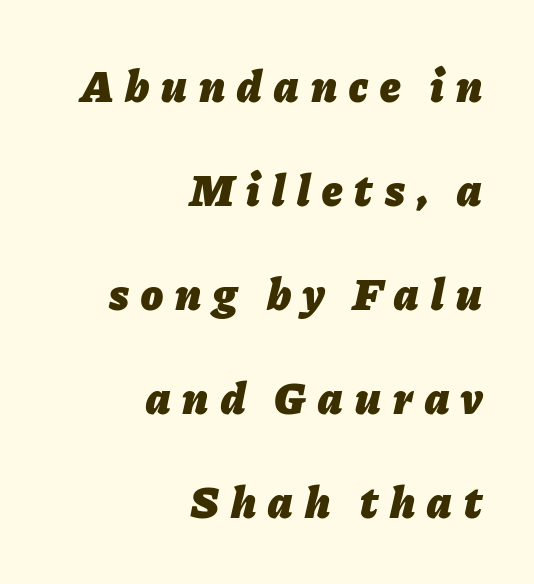
{"italic": "yes", "lean": "right", "slant_degrees": 11, "bold": "yes", "weight": "heavy", "width": "normal", "stroke_contrast": "low", "x_height": "medium", "monospaced": "no", "underline": "no", "align": "right", "line_spacing": "loose", "line_spacing_ratio": 2.31, "letter_spacing": "wide", "letter_spacing_em": 0.27, "glyph_px": 45}
